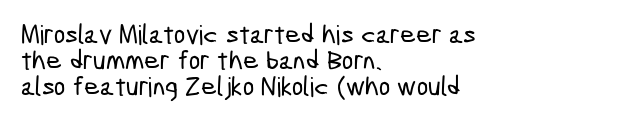
The image shows 27 px text type; set left-aligned, tight line spacing (0.97x), normal letter spacing, not underlined.
